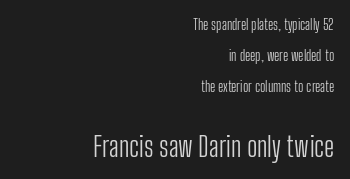
A great deal of white space separates one row of letters from the next. The rendering anchors every line to the right-hand side. The lower block of text is set noticeably larger than the block above it. No extra tracking has been applied to these lines.
